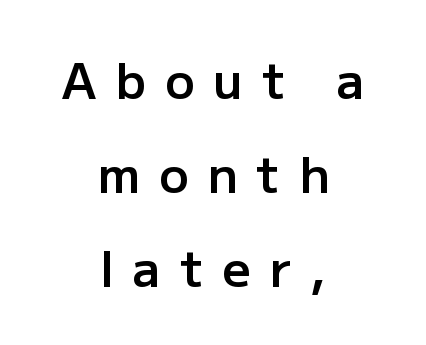
Q: Is the text bold? A: Semi-bold.
Q: Is the text italic (slanted)? A: No, it is upright.
Q: Is the typeface a serif or a sans-serif typeface? A: Sans-serif.
Q: Is the text underlined? A: No.
Q: How is the paragraph aligned? A: Centered.
Q: Is the spacing between letters normal or unusually wide? A: Unusually wide.
Q: Is the spacing between lines tight, normal or loose? A: Loose.
Q: Width (condensed, normal, or wide)? A: Normal.
Q: Stroke contrast? A: Low.
Q: x-height? A: Medium.
Q: Monospaced? A: No.
